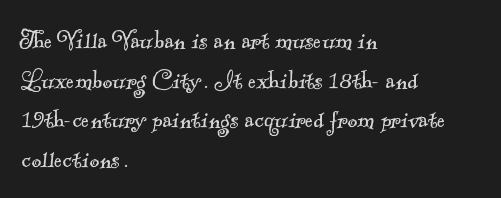
{"serif": "yes", "bold": "no", "weight": "light", "width": "normal", "x_height": "small", "monospaced": "no", "underline": "no", "align": "left", "line_spacing": "normal", "line_spacing_ratio": 1.32, "letter_spacing": "normal", "letter_spacing_em": 0.0, "glyph_px": 30}
